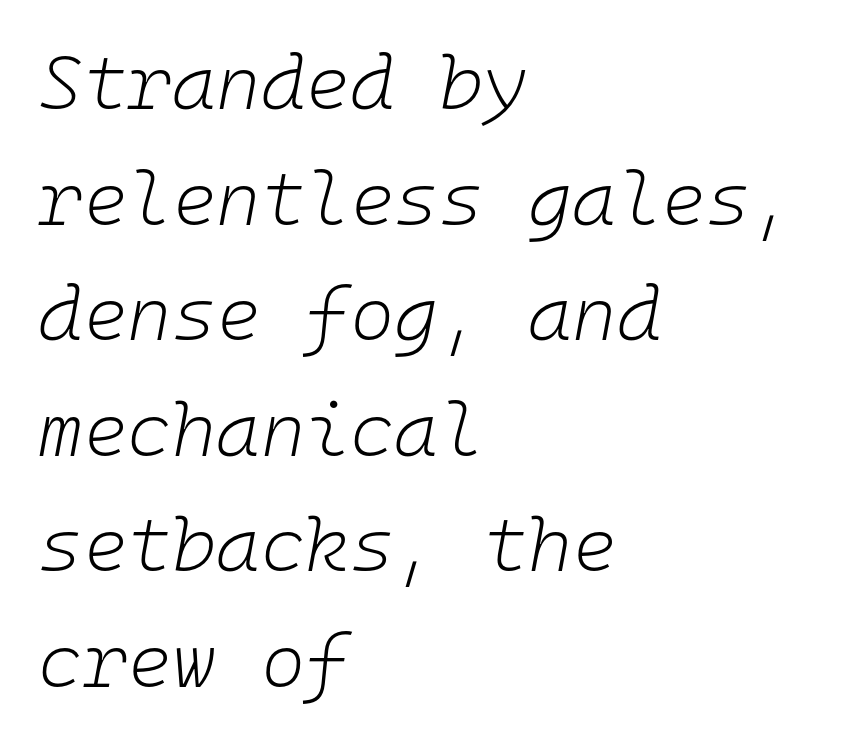
The image shows 76 px light type, italic (leaning right), monospaced; set left-aligned, normal line spacing (1.52x), normal letter spacing, not underlined; low stroke contrast and a medium x-height.
